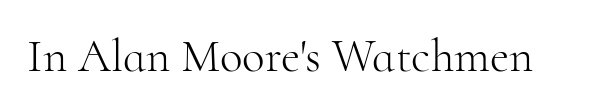
Lines of text with bare space underneath. Old-style or modern, the face here clearly has serifs. The passage shown is typed in a proportional face where columns would drift. The letters look calm and open, with moderate or lighter stems.
